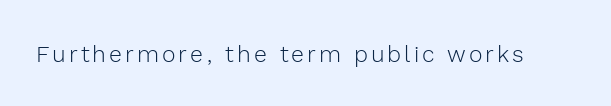
Q: Is the text bold? A: No.
Q: Is the text italic (slanted)? A: No, it is upright.
Q: Is the text underlined? A: No.
